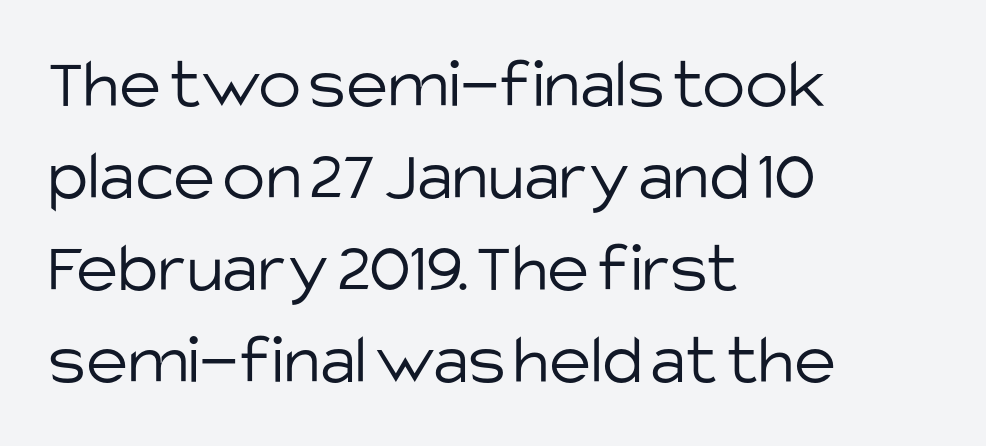
{"serif": "no", "italic": "no", "bold": "no", "weight": "light", "width": "normal", "stroke_contrast": "low", "x_height": "large", "monospaced": "no", "underline": "no", "align": "left", "line_spacing": "normal", "line_spacing_ratio": 1.28, "letter_spacing": "normal", "letter_spacing_em": 0.0, "glyph_px": 72}
